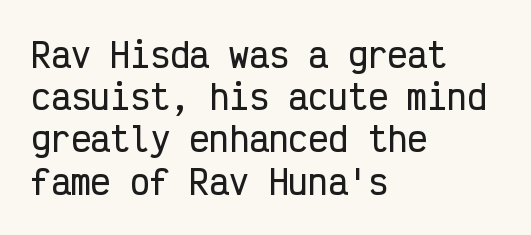
Q: Is the text italic (slanted)? A: No, it is upright.
Q: Is the typeface a serif or a sans-serif typeface? A: Sans-serif.
Q: Is the text underlined? A: No.
Q: How is the paragraph aligned? A: Left-aligned.
Q: Is the spacing between letters normal or unusually wide? A: Normal.
Q: Is the spacing between lines tight, normal or loose? A: Normal.
Q: Width (condensed, normal, or wide)? A: Condensed.
Q: Stroke contrast? A: Low.
Q: x-height? A: Medium.
Q: Monospaced? A: Yes.
